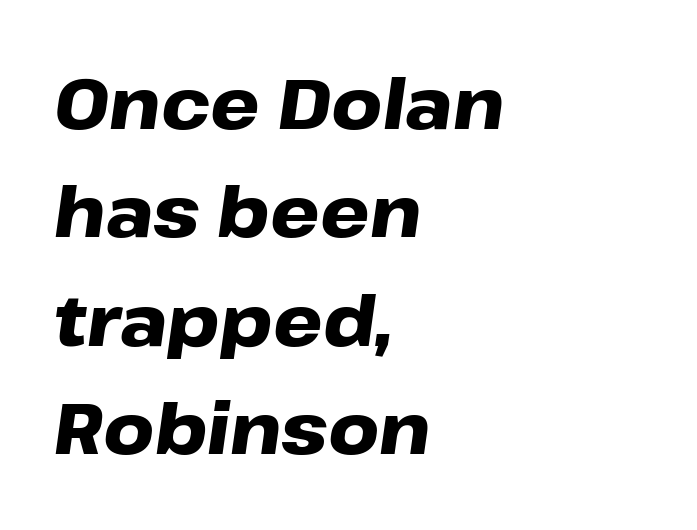
{"italic": "yes", "lean": "right", "slant_degrees": 8, "bold": "yes", "weight": "heavy", "width": "wide", "stroke_contrast": "low", "x_height": "medium", "monospaced": "no", "underline": "no", "align": "left", "line_spacing": "normal", "line_spacing_ratio": 1.55, "letter_spacing": "normal", "letter_spacing_em": 0.0, "glyph_px": 70}
